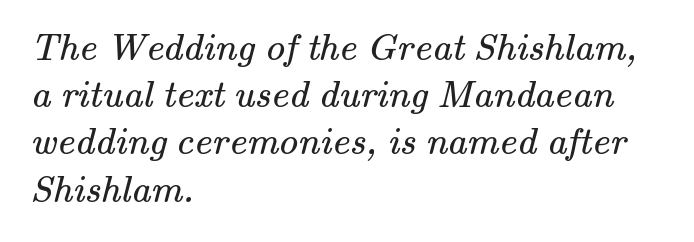
Q: Is the text bold? A: No.
Q: Is the typeface a serif or a sans-serif typeface? A: Serif.
Q: Is the text underlined? A: No.
Q: How is the paragraph aligned? A: Left-aligned.
Q: Is the spacing between letters normal or unusually wide? A: Normal.
Q: Width (condensed, normal, or wide)? A: Normal.
Q: Stroke contrast? A: Medium.
Q: x-height? A: Small.
Q: Monospaced? A: No.
